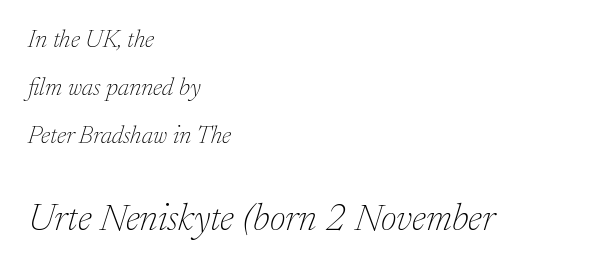
{"serif": "yes", "italic": "yes", "lean": "right", "slant_degrees": 17, "bold": "no", "weight": "thin", "width": "normal", "stroke_contrast": "low", "x_height": "medium", "monospaced": "no", "underline": "no", "align": "left", "line_spacing": "loose", "line_spacing_ratio": 1.92, "letter_spacing": "normal", "letter_spacing_em": 0.0, "larger_block": "second", "size_ratio": 1.52, "glyph_px": 38}
